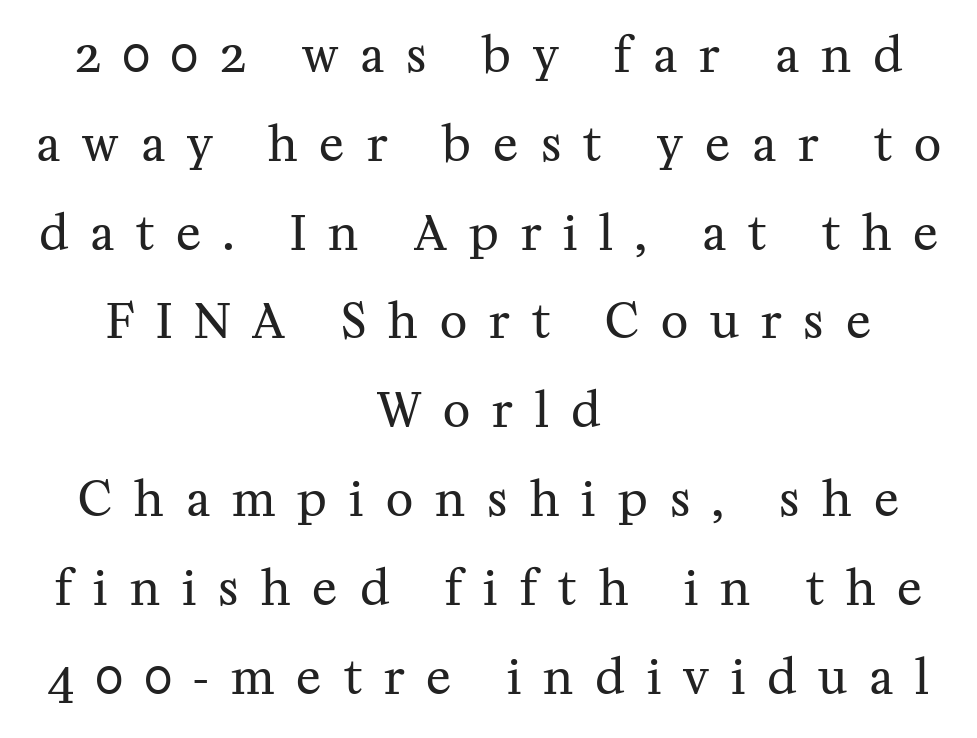
{"serif": "yes", "italic": "no", "bold": "no", "weight": "regular", "width": "normal", "stroke_contrast": "medium", "x_height": "medium", "monospaced": "no", "underline": "no", "align": "center", "line_spacing_ratio": 1.89, "letter_spacing": "wide", "letter_spacing_em": 0.47, "glyph_px": 47}
